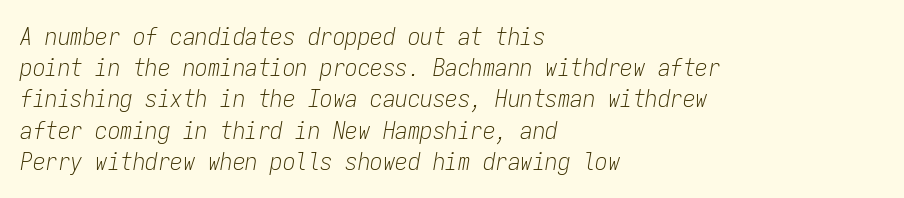
The letterforms sit at book weight or below. The text block is weighted toward the left margin, trailing off unevenly rightward. Reading down the column, the eye jumps a familiar distance to each next line. The foot of each line stays bare and open. Is the type slanted? Yes — the strokes lean at a clear angle. No extra tracking has been applied to these lines.
